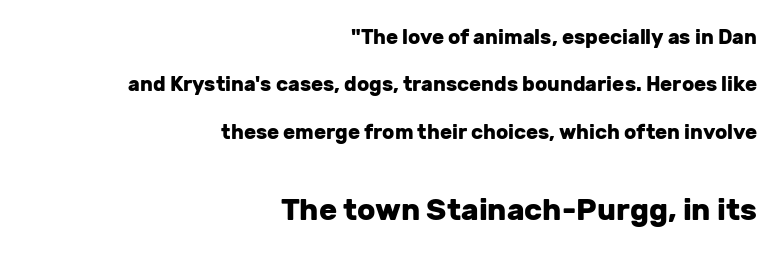
Each row of text sits above clean, open space. Small over large — that's the arrangement of the two blocks here. The type family on display is of the sans-serif kind. In CSS terms this would be text-align: right. Standard letterfit; no display-style spreading of the glyphs. This is heavy type, rendered in bold.
